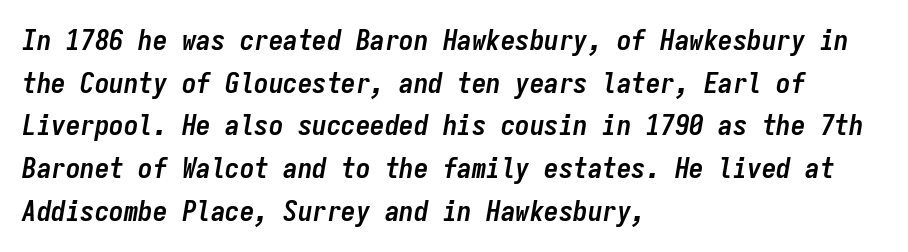
Q: Is the text bold? A: Yes.
Q: Is the text italic (slanted)? A: Yes, it leans right by about 9 degrees.
Q: Is the text underlined? A: No.
Q: How is the paragraph aligned? A: Left-aligned.
Q: Is the spacing between letters normal or unusually wide? A: Normal.
Q: Is the spacing between lines tight, normal or loose? A: Normal.
Q: Width (condensed, normal, or wide)? A: Condensed.
Q: Stroke contrast? A: Low.
Q: x-height? A: Medium.
Q: Monospaced? A: Yes.
